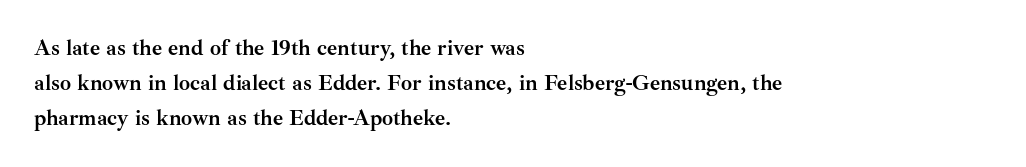
The image shows 22 px bold type, upright; set left-aligned, normal line spacing (1.6x), normal letter spacing, not underlined.
